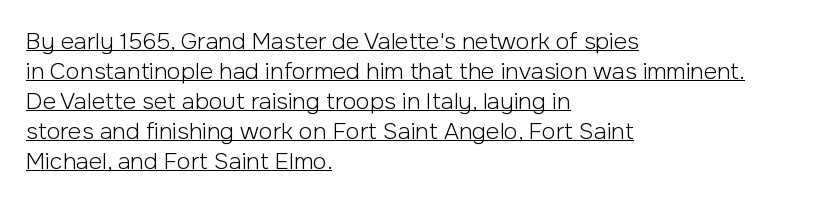
The image shows 23 px text type, upright; set left-aligned, normal line spacing (1.3x), normal letter spacing, underlined.
